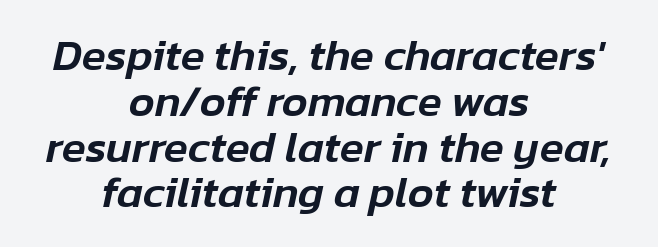
Q: Is the text italic (slanted)? A: Yes, it leans right by about 12 degrees.
Q: Is the text underlined? A: No.
Q: How is the paragraph aligned? A: Centered.
Q: Is the spacing between letters normal or unusually wide? A: Normal.
Q: Is the spacing between lines tight, normal or loose? A: Tight.
Q: Width (condensed, normal, or wide)? A: Normal.
Q: Stroke contrast? A: Low.
Q: x-height? A: Medium.
Q: Monospaced? A: No.
